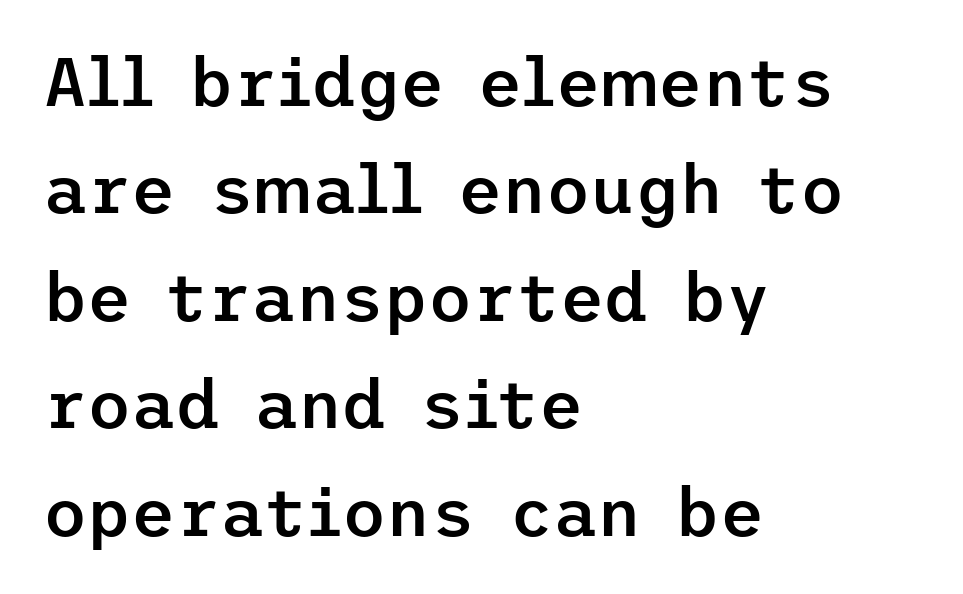
{"serif": "no", "italic": "no", "bold": "semi", "weight": "semibold", "width": "normal", "stroke_contrast": "low", "x_height": "medium", "underline": "no", "align": "left", "line_spacing": "normal", "line_spacing_ratio": 1.58, "letter_spacing": "normal", "letter_spacing_em": 0.0, "glyph_px": 68}
